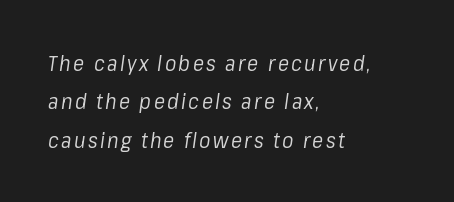
{"italic": "yes", "lean": "right", "slant_degrees": 8, "bold": "no", "underline": "no", "align": "left", "line_spacing_ratio": 1.83, "glyph_px": 21}
